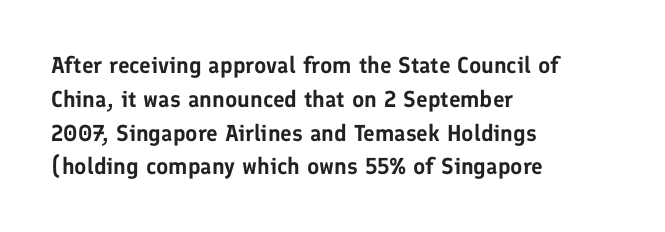
The image shows 23 px text type, upright; set left-aligned, normal line spacing (1.47x), normal letter spacing, not underlined.
